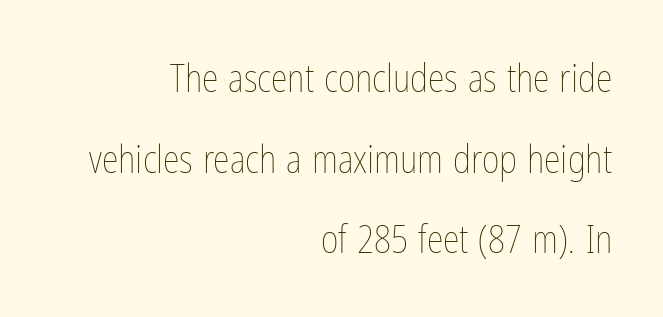
The lines are quadded right. Tall strokes in this sample are plumb rather than angled. Words appear dense and cohesive because spacing is normal. Looks like regular typesetting: each glyph gets only the width it needs. Vertically, the passage feels expansive, rows floating well apart.
